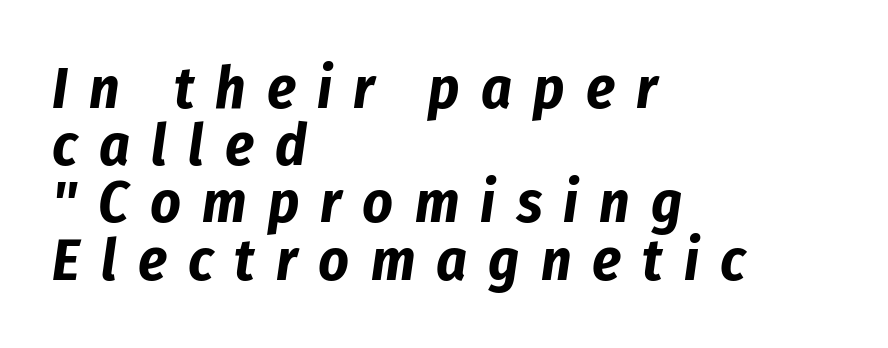
{"italic": "yes", "lean": "right", "slant_degrees": 8, "bold": "yes", "weight": "bold", "width": "condensed", "stroke_contrast": "low", "x_height": "medium", "monospaced": "no", "underline": "no", "align": "left", "line_spacing": "tight", "line_spacing_ratio": 0.97, "letter_spacing": "wide", "letter_spacing_em": 0.36, "glyph_px": 59}
